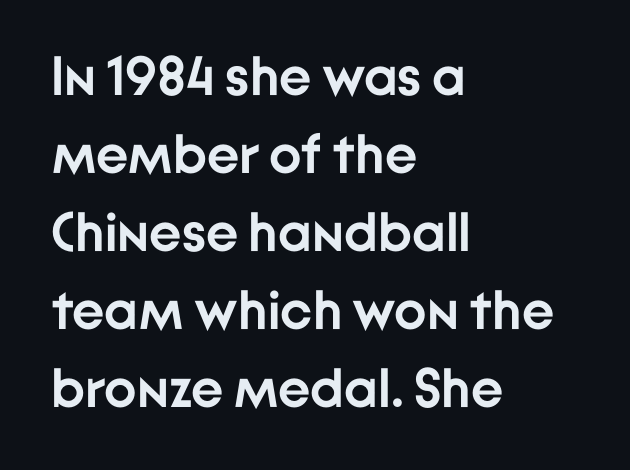
The image shows 55 px semibold sans-serif type, upright; set left-aligned, normal line spacing (1.42x), normal letter spacing, not underlined; low stroke contrast and a medium x-height.
